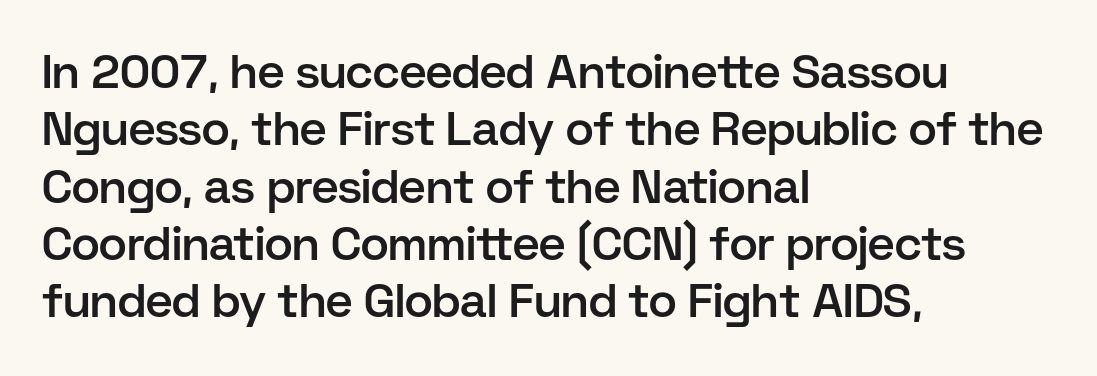
The image shows 47 px semibold sans-serif type, upright; set left-aligned, line spacing 1.22x, normal letter spacing, not underlined; low stroke contrast and a medium x-height.
